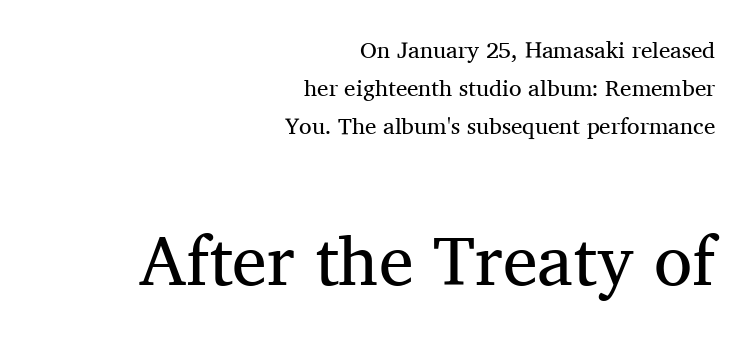
{"serif": "yes", "italic": "no", "bold": "no", "weight": "regular", "width": "normal", "stroke_contrast": "medium", "x_height": "medium", "monospaced": "no", "underline": "no", "align": "right", "line_spacing": "normal", "line_spacing_ratio": 1.66, "letter_spacing": "normal", "letter_spacing_em": 0.0, "larger_block": "second", "size_ratio": 3.04, "glyph_px": 70}
